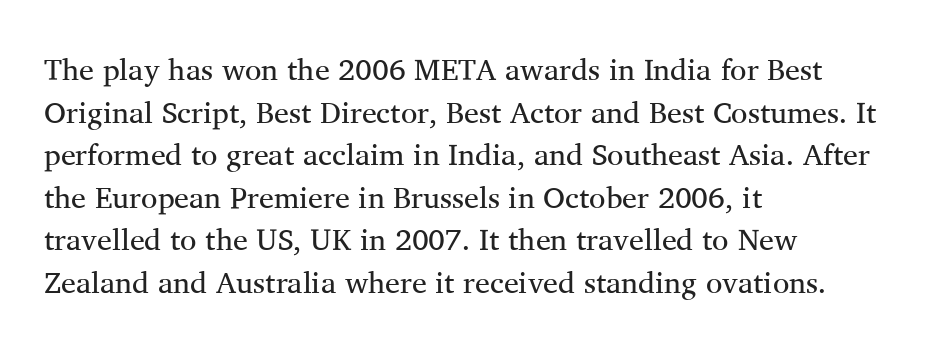
Q: Is the text bold? A: No.
Q: Is the text italic (slanted)? A: No, it is upright.
Q: Is the typeface a serif or a sans-serif typeface? A: Serif.
Q: Is the text underlined? A: No.
Q: How is the paragraph aligned? A: Left-aligned.
Q: Is the spacing between letters normal or unusually wide? A: Normal.
Q: Is the spacing between lines tight, normal or loose? A: Normal.
Q: Width (condensed, normal, or wide)? A: Normal.
Q: Stroke contrast? A: Medium.
Q: x-height? A: Medium.
Q: Monospaced? A: No.
